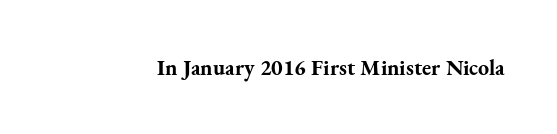
The image shows 22 px bold type, upright; set normal letter spacing, not underlined.
